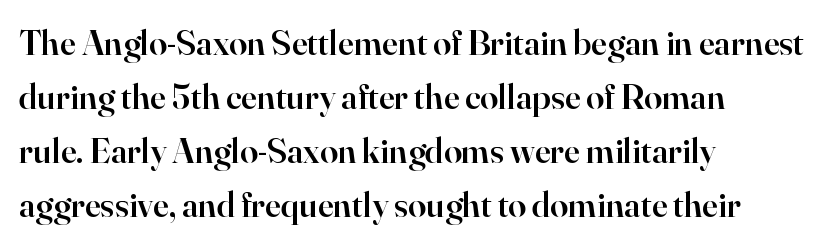
The image shows 36 px semibold serif type, upright; set left-aligned, normal line spacing (1.5x), normal letter spacing, not underlined; high stroke contrast and a small x-height.
